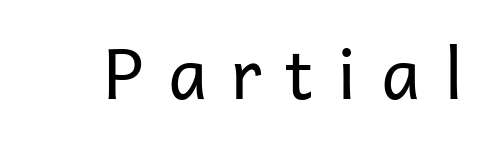
{"serif": "no", "italic": "no", "bold": "no", "weight": "regular", "width": "normal", "stroke_contrast": "low", "x_height": "medium", "monospaced": "no", "underline": "no", "letter_spacing": "wide", "letter_spacing_em": 0.34, "glyph_px": 70}
